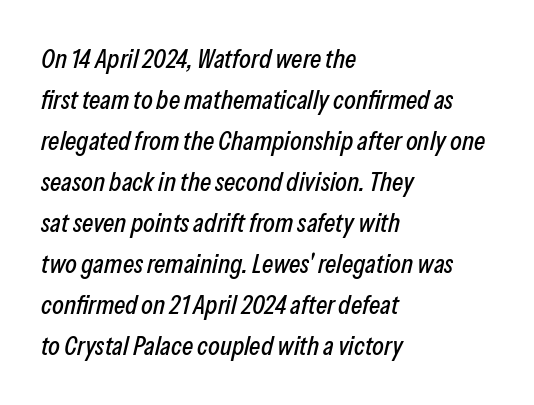
The image shows 27 px text type, italic (leaning right); set left-aligned, normal line spacing (1.52x), normal letter spacing, not underlined.
